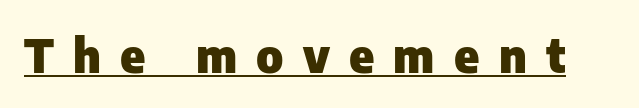
The image shows 47 px heavy sans-serif type, upright; set unusually wide letter spacing (+0.41 em), underlined; low stroke contrast and a medium x-height.
